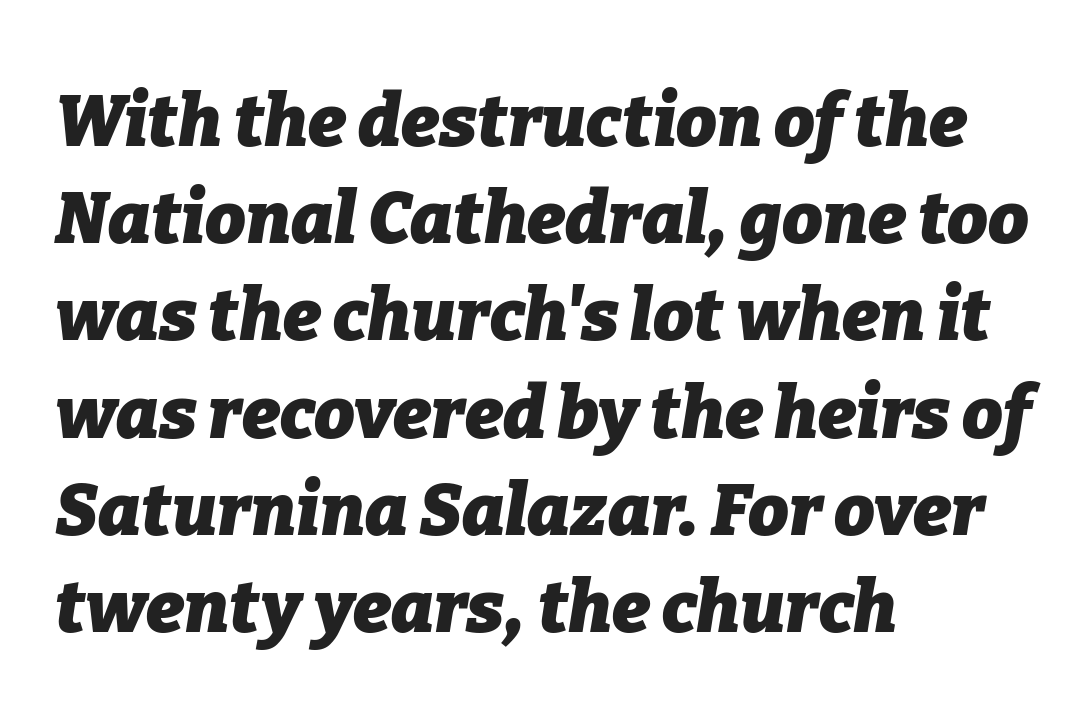
The image shows 72 px heavy type, italic (leaning right); set left-aligned, normal line spacing (1.35x), normal letter spacing, not underlined; low stroke contrast and a medium x-height.
